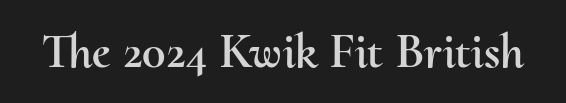
Q: Is the text italic (slanted)? A: No, it is upright.
Q: Is the text underlined? A: No.
Q: Is the spacing between letters normal or unusually wide? A: Normal.
Q: Width (condensed, normal, or wide)? A: Normal.
Q: Stroke contrast? A: Medium.
Q: x-height? A: Small.
Q: Monospaced? A: No.
